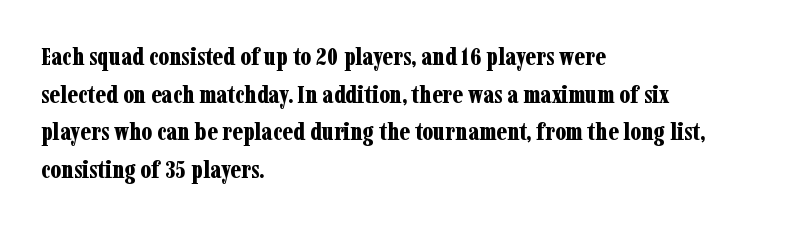
The image shows 25 px bold type, upright; set left-aligned, normal line spacing (1.51x), normal letter spacing, not underlined.
